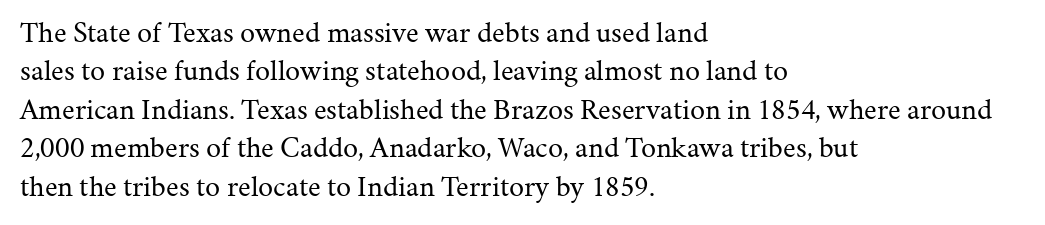
The image shows 30 px regular-weight serif type, upright; set left-aligned, normal line spacing (1.28x), normal letter spacing, not underlined; medium stroke contrast and a medium x-height.
